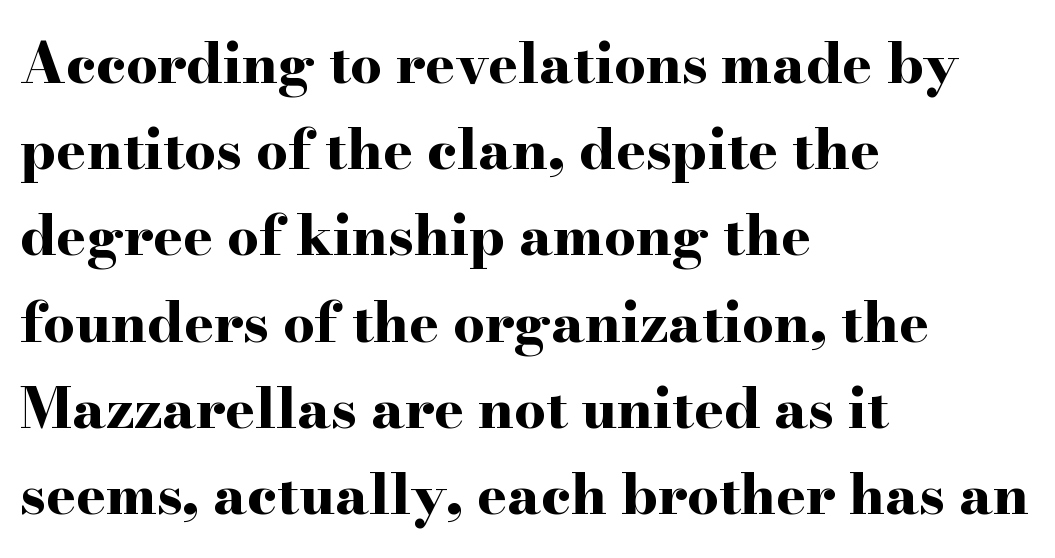
Q: Is the text bold? A: Yes.
Q: Is the text italic (slanted)? A: No, it is upright.
Q: Is the typeface a serif or a sans-serif typeface? A: Serif.
Q: Is the text underlined? A: No.
Q: How is the paragraph aligned? A: Left-aligned.
Q: Is the spacing between letters normal or unusually wide? A: Normal.
Q: Is the spacing between lines tight, normal or loose? A: Normal.
Q: Width (condensed, normal, or wide)? A: Wide.
Q: Stroke contrast? A: High.
Q: x-height? A: Small.
Q: Monospaced? A: No.
